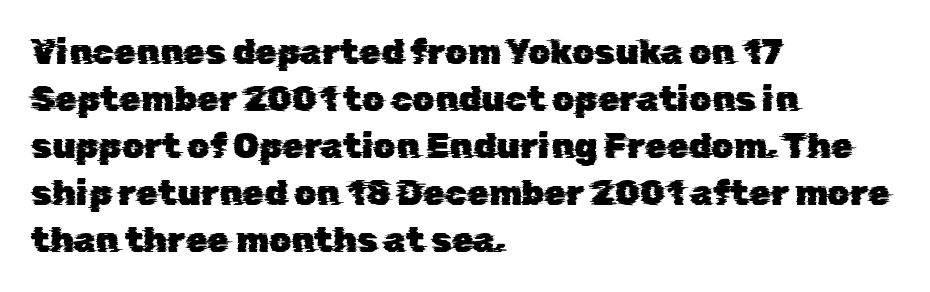
How would I describe the line gaps? Plain and ordinary. Line beginnings align vertically; line endings do not. This sample has the flowing, uneven cadence of proportional lettering. Spacing between characters is what you'd get straight out of the box. Check the space under the baseline: it is left empty. No feet cap the strokes, marking this as sans-serif type.
